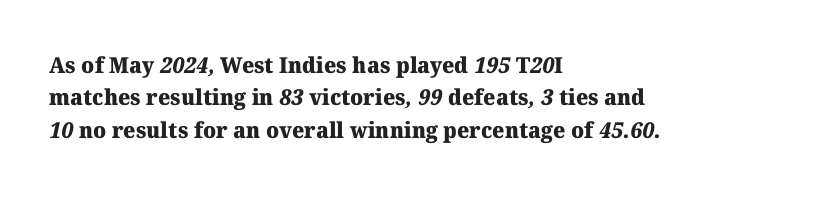
In CSS terms this would be text-align: left. Weight: bold. Tracking value appears to be zero — textbook default spacing. The passage shown stacks its lines at a standard gap.
